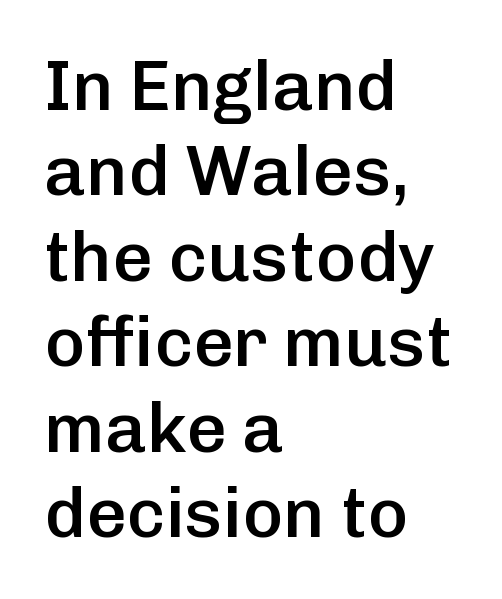
The image shows 70 px semibold sans-serif type, upright; set left-aligned, line spacing 1.22x, normal letter spacing, not underlined; low stroke contrast and a medium x-height.
